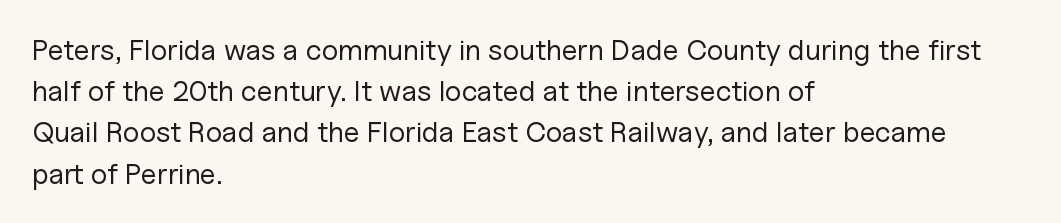
The image shows 29 px regular-weight sans-serif type, upright; set left-aligned, normal line spacing (1.42x), normal letter spacing, not underlined; low stroke contrast and a medium x-height.
